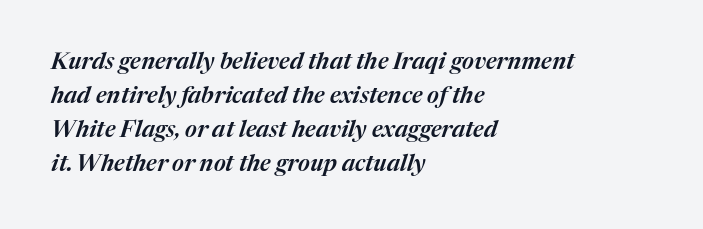
Here the glyphs are tracked normally, forming tight word shapes. Only glyphs here, with clear space below each row. This sample is left-justified, so line endings fall wherever the words run out. Is there much room between lines? A standard amount, neither cramped nor airy. The font's italic variant was chosen for this text.
